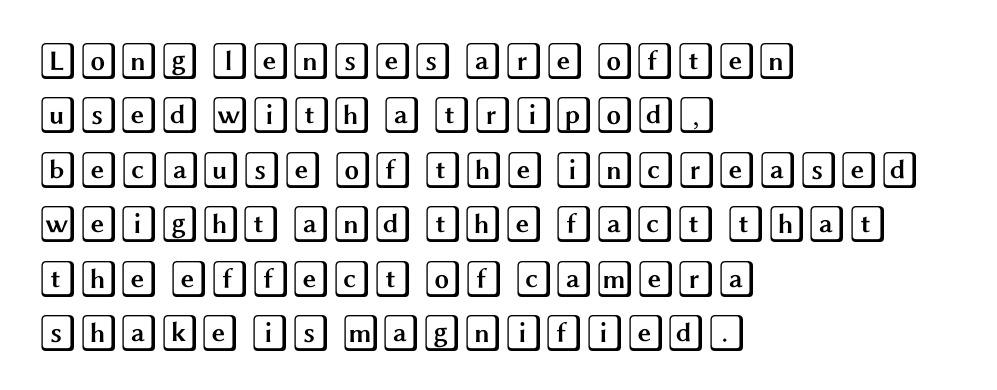
This sample keeps an unexceptional amount of space between lines. Does extra space separate the letters? No, they use regular spacing. Rendered with straight, roman letterforms. The glyphs are unaccompanied by any horizontal stroke below them. Line starts are locked; line ends wander.
